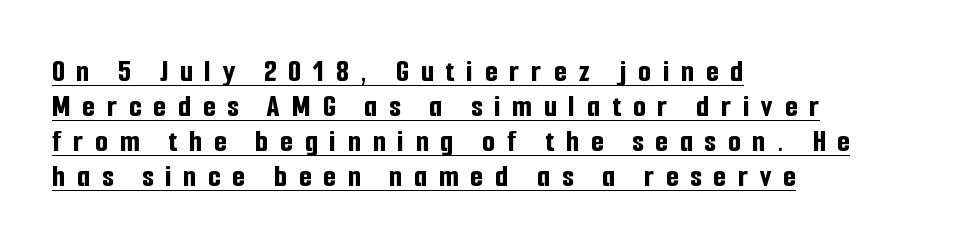
The passage shown is underscored from start to finish. The face used here is proportionally spaced, like ordinary book or web type. This rendering uses left alignment, leaving the right contour irregular. Weight: bold. The face used here is rendered with a markedly widened letterfit.
